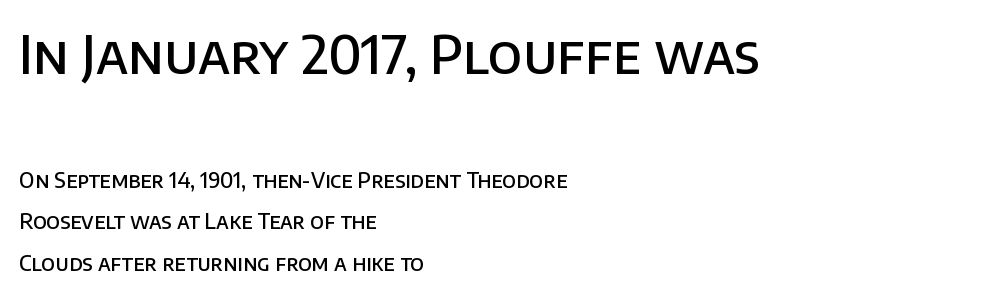
Q: Is the text bold? A: Semi-bold.
Q: Is the text italic (slanted)? A: No, it is upright.
Q: Is the typeface a serif or a sans-serif typeface? A: Sans-serif.
Q: Is the text underlined? A: No.
Q: How is the paragraph aligned? A: Left-aligned.
Q: Is the spacing between letters normal or unusually wide? A: Normal.
Q: Is the spacing between lines tight, normal or loose? A: Loose.
Q: Which block of text is set in a larger size, the first (top) or the second (bottom)? A: The first (top) one.
Q: Width (condensed, normal, or wide)? A: Normal.
Q: Stroke contrast? A: Low.
Q: x-height? A: Large.
Q: Monospaced? A: No.
